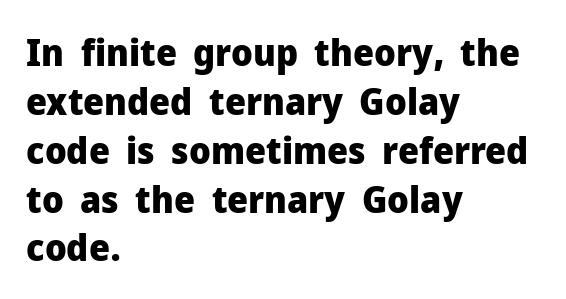
{"serif": "no", "italic": "no", "bold": "yes", "weight": "heavy", "width": "normal", "stroke_contrast": "low", "x_height": "medium", "monospaced": "no", "underline": "no", "align": "left", "line_spacing": "normal", "line_spacing_ratio": 1.32, "letter_spacing": "normal", "letter_spacing_em": 0.0, "glyph_px": 37}
